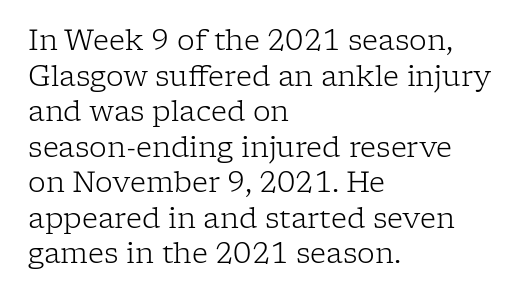
Vertical stems look standard width or narrower in stroke. Line beginnings align vertically; line endings do not. Spacing verdict: proportional, widths tailored to each character. The strip under each line holds only bare page. Old-style or modern, the face here clearly has serifs. Default kerning and tracking; the words read as compact shapes.
